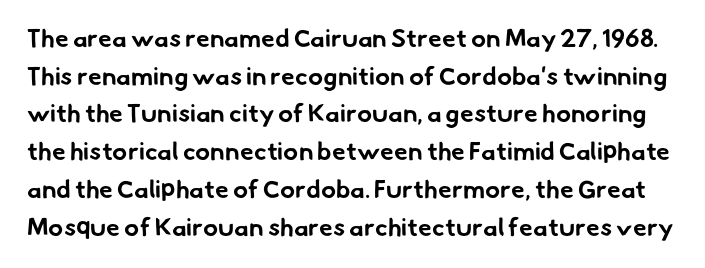
Weight check: bold — yes, fully. Each new line begins a customary step beneath the previous one. Anything drawn beneath the words? Only blank space. The line texture is even and compact thanks to regular tracking.
